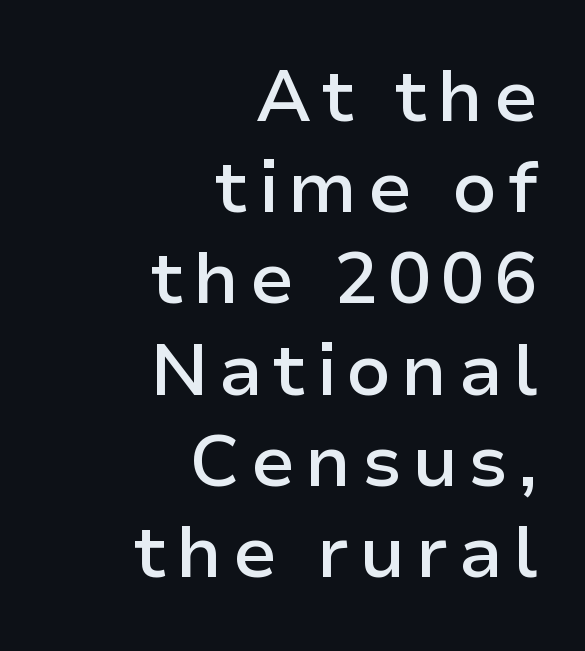
{"serif": "no", "italic": "no", "bold": "semi", "weight": "semibold", "width": "normal", "stroke_contrast": "low", "x_height": "medium", "monospaced": "no", "underline": "no", "align": "right", "line_spacing": "normal", "line_spacing_ratio": 1.25, "glyph_px": 73}
